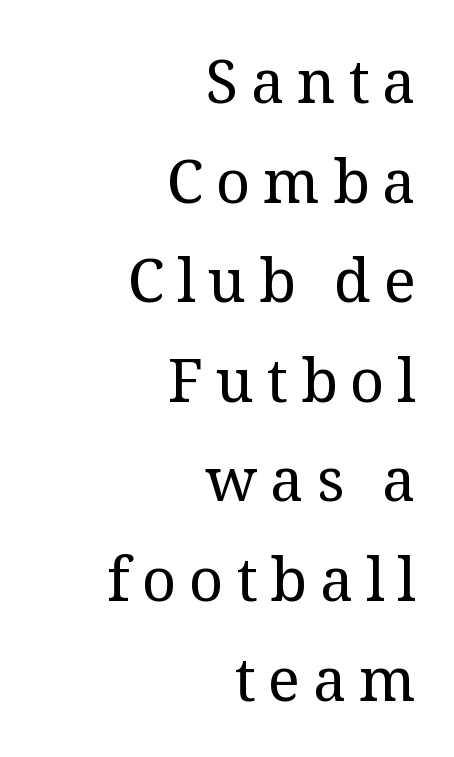
The image shows 60 px regular-weight serif type, upright; set right-aligned, normal line spacing (1.66x), unusually wide letter spacing (+0.21 em), not underlined; medium stroke contrast and a medium x-height.
